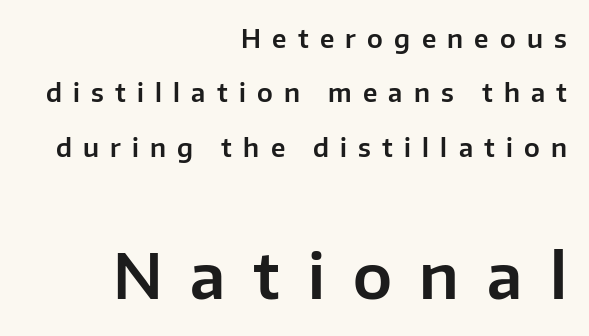
{"serif": "no", "italic": "no", "width": "normal", "stroke_contrast": "low", "x_height": "medium", "monospaced": "no", "underline": "no", "align": "right", "line_spacing": "loose", "line_spacing_ratio": 2.18, "letter_spacing": "wide", "letter_spacing_em": 0.45, "larger_block": "second", "size_ratio": 2.48, "glyph_px": 62}
